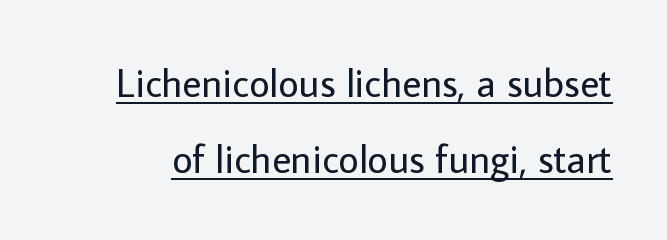
Each letter's strokes conclude bluntly, with no projecting serifs. Is this a fixed-width face? No — the glyphs have proportional, varying widths. A baseline rule has been typeset under these characters. No letter is thick-stroked: the sample isn't bold. Style check: upright.
